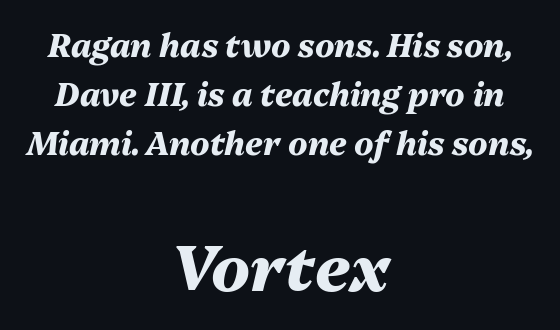
Tall strokes in this sample are angled rather than plumb. The gap between lines stays unmarked. Regarding leading, the lines here are spaced in the standard way. The compositor balanced each line on the midline.
